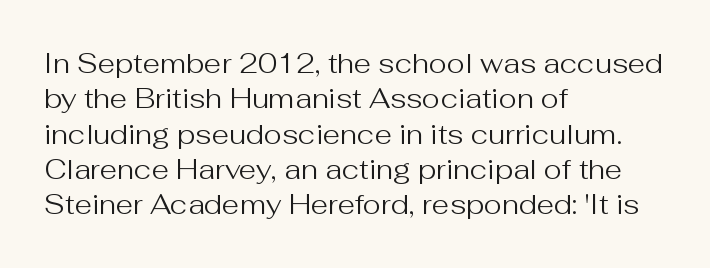
Q: Is the text bold? A: No.
Q: Is the text italic (slanted)? A: No, it is upright.
Q: Is the typeface a serif or a sans-serif typeface? A: Sans-serif.
Q: Is the text underlined? A: No.
Q: How is the paragraph aligned? A: Left-aligned.
Q: Is the spacing between letters normal or unusually wide? A: Normal.
Q: Is the spacing between lines tight, normal or loose? A: Normal.
Q: Width (condensed, normal, or wide)? A: Normal.
Q: Stroke contrast? A: Medium.
Q: x-height? A: Medium.
Q: Monospaced? A: No.
